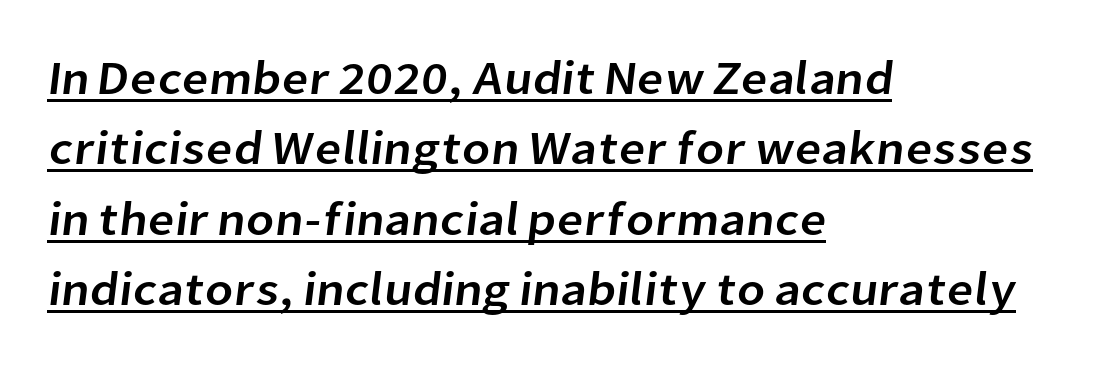
The image shows 47 px sans-serif type; set left-aligned, normal line spacing (1.5x), normal letter spacing, underlined; low stroke contrast and a medium x-height.
